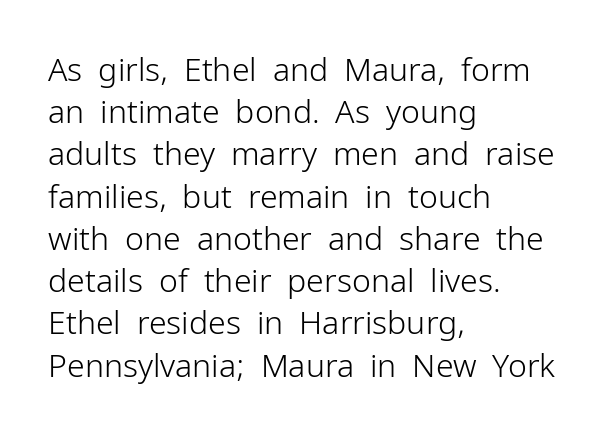
{"serif": "no", "italic": "no", "bold": "no", "weight": "light", "width": "normal", "stroke_contrast": "low", "x_height": "medium", "monospaced": "no", "underline": "no", "align": "left", "line_spacing": "normal", "line_spacing_ratio": 1.32, "letter_spacing": "normal", "letter_spacing_em": 0.0, "glyph_px": 32}
